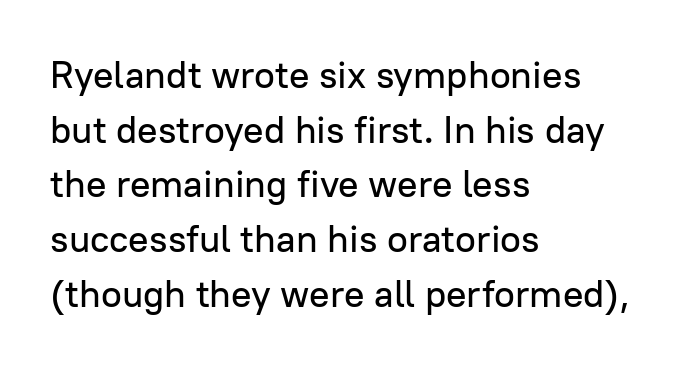
The image shows 38 px sans-serif type, upright; set left-aligned, normal line spacing (1.44x), normal letter spacing, not underlined; low stroke contrast and a medium x-height.
